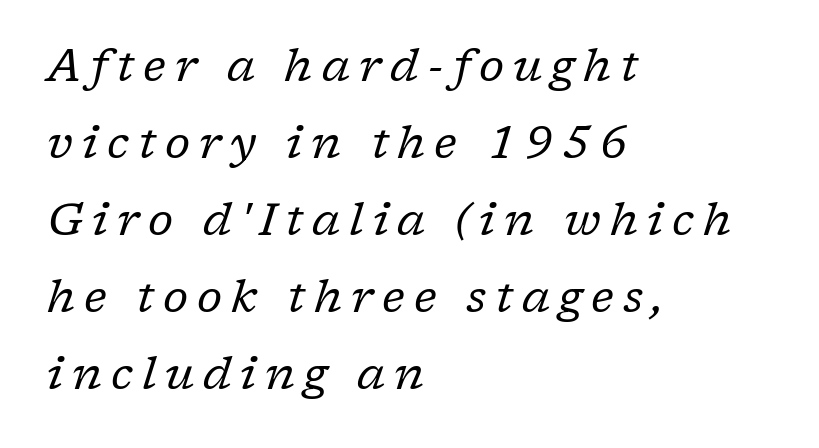
The image shows 45 px regular-weight serif type, italic (leaning right); set left-aligned, line spacing 1.71x, unusually wide letter spacing (+0.2 em), not underlined; low stroke contrast and a medium x-height.
